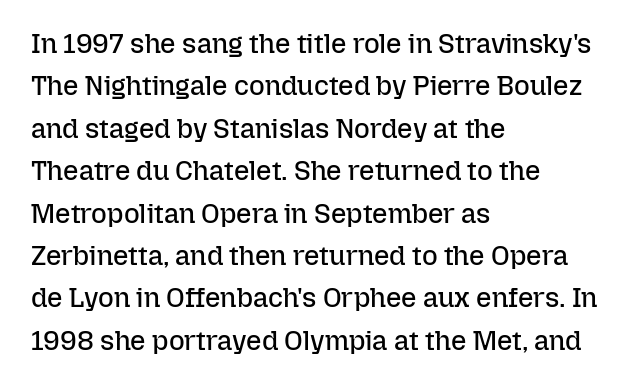
Characters follow at the spacing the type designer built in. Where is the straight margin? On the left. Weight: regular or lighter. Check the space under the baseline: it is left empty. Each new line begins a customary step beneath the previous one.
